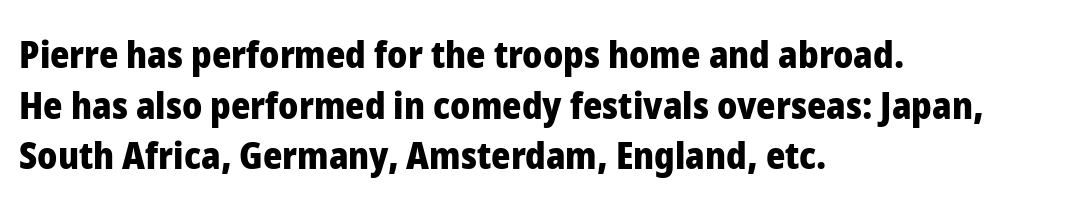
Quick note: interline space is typical. The line texture is even and compact thanks to regular tracking. Notice how the stems are strictly vertical — no italics here. These lines carry a lot of weight — the face is fully bold. Alignment: flush left.
